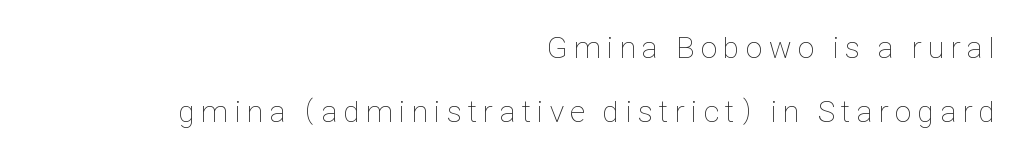
Q: Is the text bold? A: No.
Q: Is the text italic (slanted)? A: No, it is upright.
Q: Is the text underlined? A: No.
Q: How is the paragraph aligned? A: Right-aligned.
Q: Is the spacing between letters normal or unusually wide? A: Unusually wide.
Q: Is the spacing between lines tight, normal or loose? A: Loose.
Q: Width (condensed, normal, or wide)? A: Condensed.
Q: Stroke contrast? A: Low.
Q: x-height? A: Medium.
Q: Monospaced? A: No.
